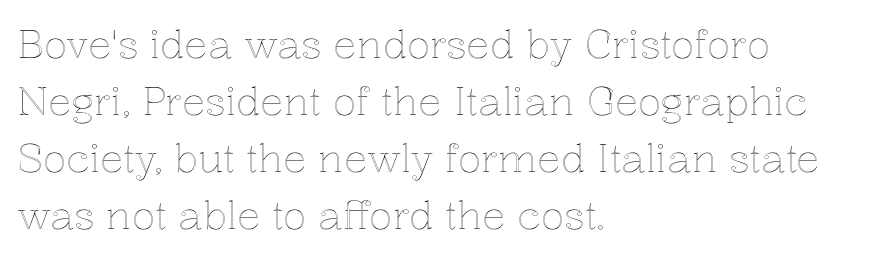
{"italic": "no", "width": "normal", "x_height": "medium", "monospaced": "no", "underline": "no", "align": "left", "line_spacing": "normal", "line_spacing_ratio": 1.46, "letter_spacing": "normal", "letter_spacing_em": 0.0, "glyph_px": 39}
